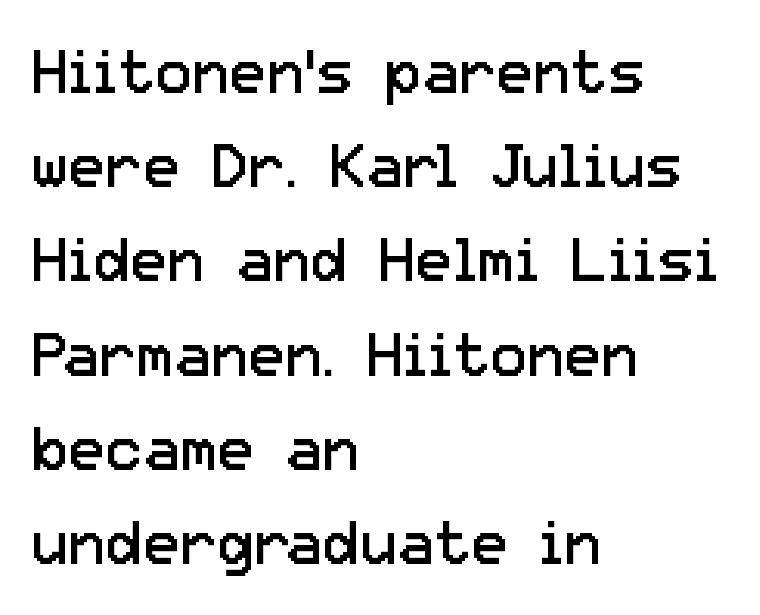
The vertical gap from one line to the next is medium. Only glyphs here, with clear space below each row. This rendering employs a face without finishing strokes, i.e., a sans-serif. Teacher's note: observe the even left margin — that is flush-left alignment. Every stem runs plumb, perpendicular to the baseline.
